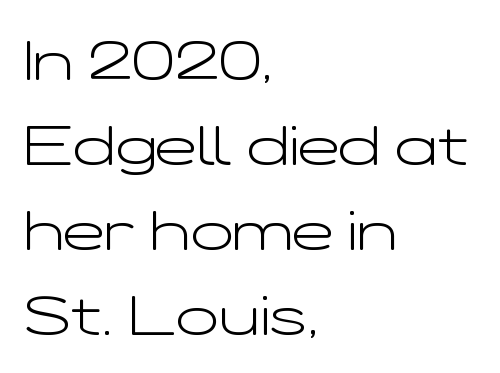
The image shows 56 px light, wide sans-serif type, upright; set left-aligned, normal line spacing (1.52x), normal letter spacing, not underlined; low stroke contrast and a medium x-height.
